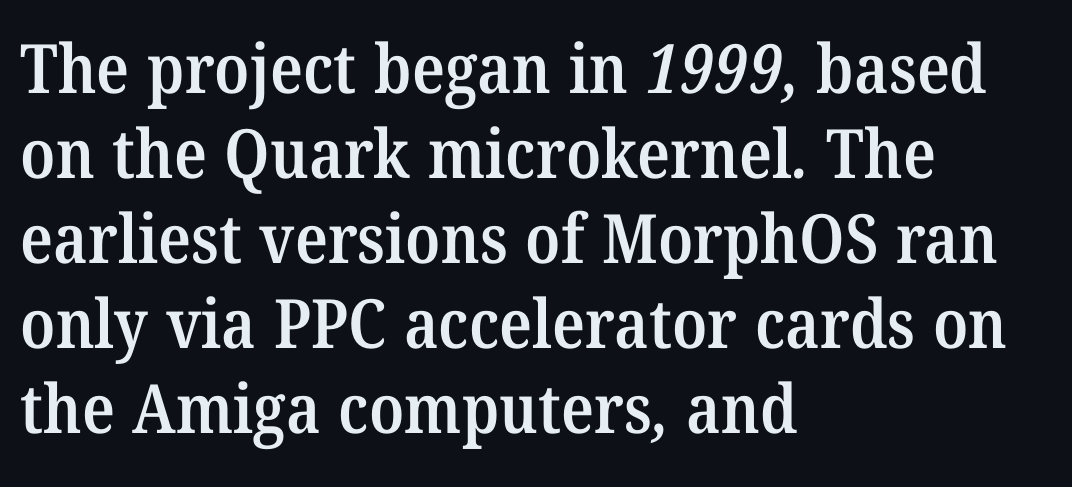
The image shows 68 px semibold serif type; set left-aligned, normal line spacing (1.25x), normal letter spacing, not underlined; medium stroke contrast and a medium x-height.
